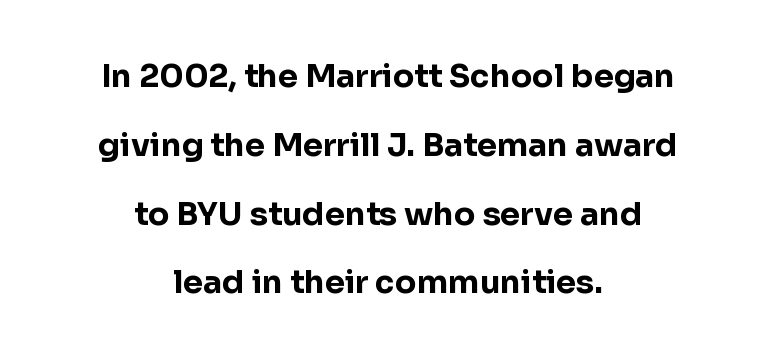
These lines keep a tight, regular rhythm from letter to letter. Stroke terminals: plain, sans-serif. One glance says open: line gaps are wider than usual. A centered setting, common on invitations and titles, is used for this passage. Nope, not italic — everything's standing straight.
